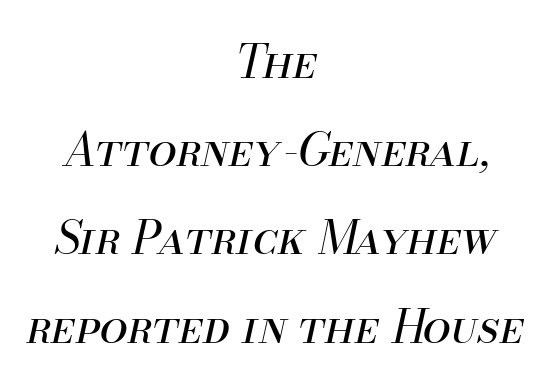
{"italic": "yes", "lean": "right", "slant_degrees": 13, "bold": "no", "weight": "regular", "width": "normal", "stroke_contrast": "medium", "x_height": "small", "monospaced": "no", "underline": "no", "align": "center", "line_spacing": "loose", "line_spacing_ratio": 1.96, "letter_spacing": "normal", "letter_spacing_em": 0.0, "glyph_px": 45}
